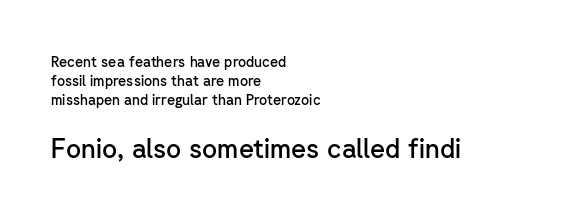
The image shows 26 px text type, upright; set left-aligned, normal line spacing (1.36x), normal letter spacing, not underlined; the second (bottom) block is 1.86x larger.
